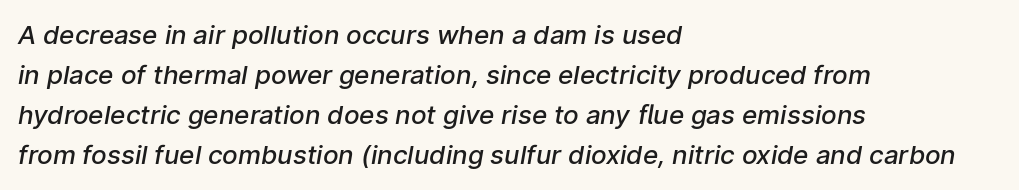
The glyphs have the mass of a demibold cut, below bold. If you measured baseline to baseline, you'd find a middling distance. There is no visible air inserted between adjacent glyphs. The paragraph shown leans on its left margin. Any mark beneath the type? The region is blank.
